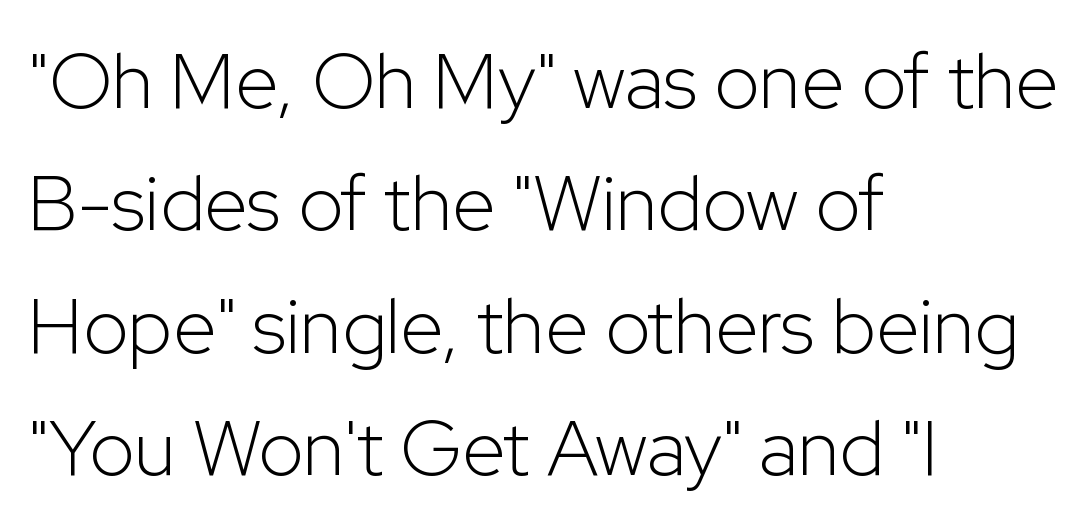
Q: Is the text bold? A: No.
Q: Is the text italic (slanted)? A: No, it is upright.
Q: Is the typeface a serif or a sans-serif typeface? A: Sans-serif.
Q: Is the text underlined? A: No.
Q: How is the paragraph aligned? A: Left-aligned.
Q: Is the spacing between letters normal or unusually wide? A: Normal.
Q: Is the spacing between lines tight, normal or loose? A: Normal.
Q: Width (condensed, normal, or wide)? A: Normal.
Q: Stroke contrast? A: Low.
Q: x-height? A: Medium.
Q: Monospaced? A: No.
